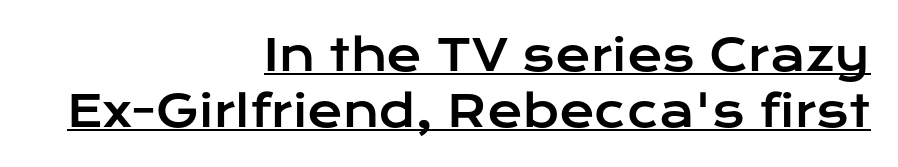
Q: Is the text italic (slanted)? A: No, it is upright.
Q: Is the typeface a serif or a sans-serif typeface? A: Sans-serif.
Q: Is the text underlined? A: Yes.
Q: How is the paragraph aligned? A: Right-aligned.
Q: Is the spacing between letters normal or unusually wide? A: Normal.
Q: Is the spacing between lines tight, normal or loose? A: Normal.
Q: Width (condensed, normal, or wide)? A: Wide.
Q: Stroke contrast? A: Low.
Q: x-height? A: Medium.
Q: Monospaced? A: No.
